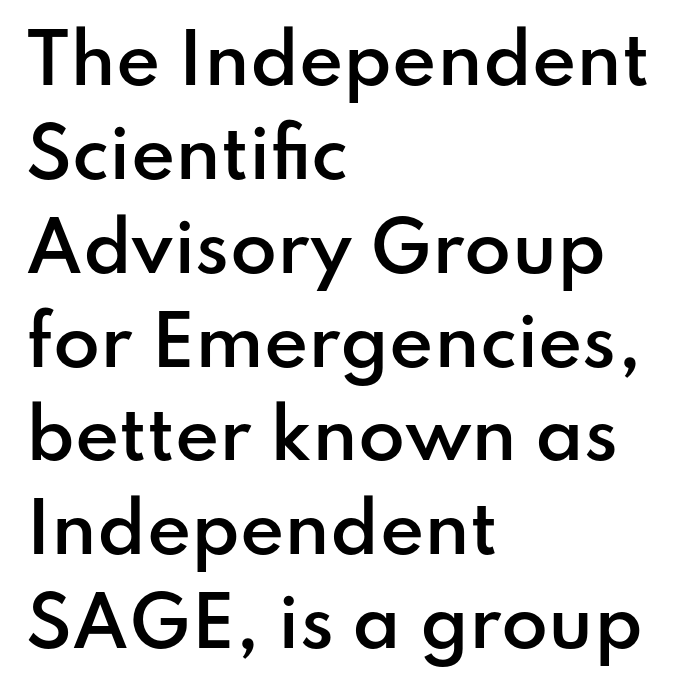
{"serif": "no", "italic": "no", "bold": "semi", "weight": "semibold", "width": "normal", "stroke_contrast": "low", "x_height": "small", "monospaced": "no", "underline": "no", "align": "left", "line_spacing": "normal", "line_spacing_ratio": 1.38, "letter_spacing": "normal", "letter_spacing_em": 0.0, "glyph_px": 68}
